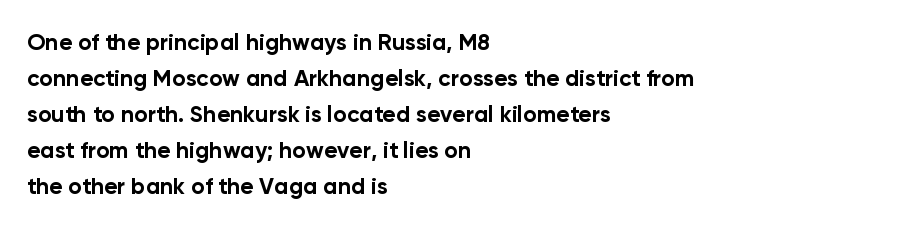
Q: Is the text bold? A: Yes.
Q: Is the text italic (slanted)? A: No, it is upright.
Q: Is the text underlined? A: No.
Q: How is the paragraph aligned? A: Left-aligned.
Q: Is the spacing between letters normal or unusually wide? A: Normal.
Q: Is the spacing between lines tight, normal or loose? A: Normal.
